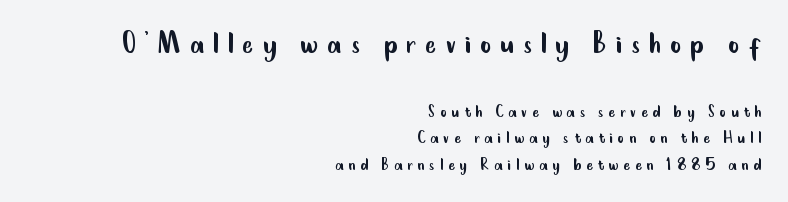
The image shows 34 px regular-weight, condensed sans-serif type, upright; set right-aligned, normal line spacing (1.4x), unusually wide letter spacing (+0.26 em), not underlined; the first (top) block is 1.79x larger; low stroke contrast and a small x-height.
